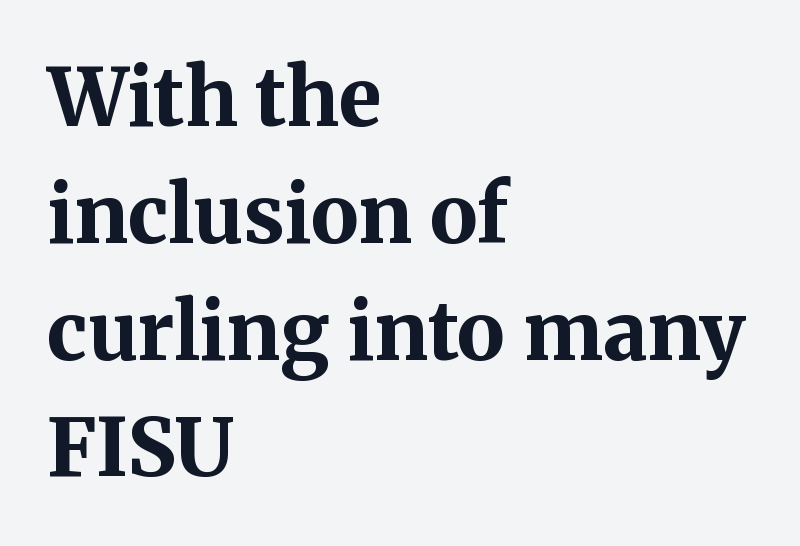
Compared with typical body copy, the letter spacing here is the same. One glance says typical: line gaps are just what's usual. The font family rendered here belongs to the serif group. Does the weight exceed regular? Yes, all the way to bold.
